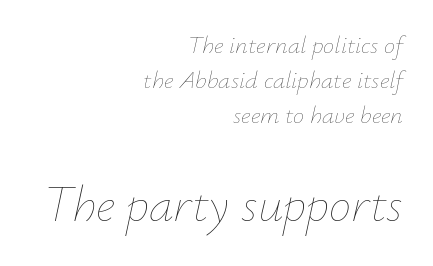
Q: Is the text bold? A: No.
Q: Is the text italic (slanted)? A: Yes, it leans right by about 12 degrees.
Q: Is the text underlined? A: No.
Q: How is the paragraph aligned? A: Right-aligned.
Q: Is the spacing between letters normal or unusually wide? A: Normal.
Q: Is the spacing between lines tight, normal or loose? A: Normal.
Q: Which block of text is set in a larger size, the first (top) or the second (bottom)? A: The second (bottom) one.
Q: Width (condensed, normal, or wide)? A: Normal.
Q: Stroke contrast? A: Low.
Q: x-height? A: Small.
Q: Monospaced? A: No.
